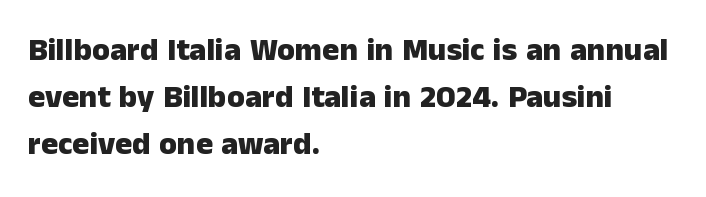
{"serif": "no", "italic": "no", "bold": "yes", "weight": "heavy", "width": "normal", "stroke_contrast": "low", "x_height": "medium", "monospaced": "no", "underline": "no", "align": "left", "line_spacing": "normal", "line_spacing_ratio": 1.47, "letter_spacing": "normal", "letter_spacing_em": 0.0, "glyph_px": 32}
